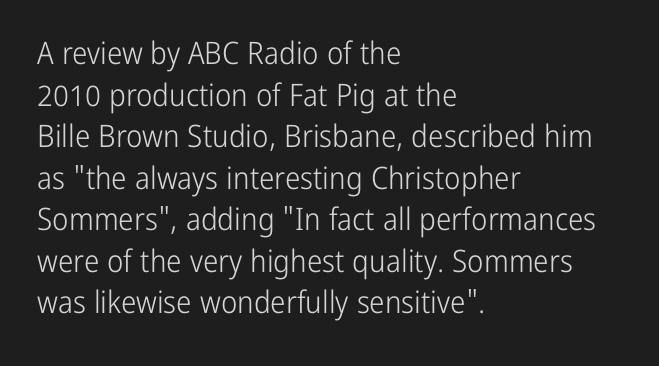
No feet cap the strokes, marking this as sans-serif type. Letters rest on an invisible, unmarked baseline. Horizontal bands of white between lines are of average thickness. Heft: none added — not bold. Tracking here is standard; glyphs follow each other at the usual distance.
